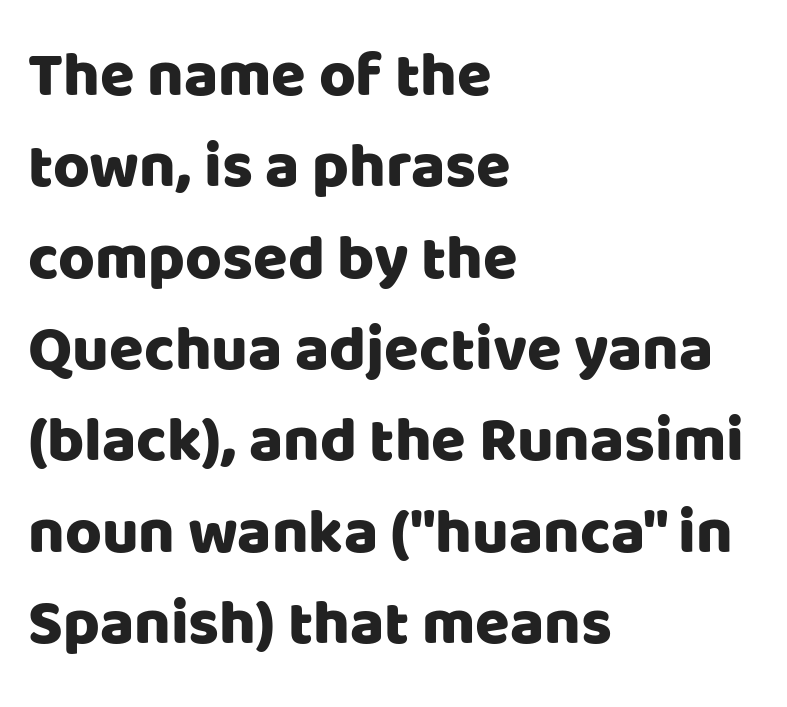
Q: Is the text italic (slanted)? A: No, it is upright.
Q: Is the typeface a serif or a sans-serif typeface? A: Sans-serif.
Q: Is the text underlined? A: No.
Q: How is the paragraph aligned? A: Left-aligned.
Q: Is the spacing between letters normal or unusually wide? A: Normal.
Q: Is the spacing between lines tight, normal or loose? A: Normal.
Q: Width (condensed, normal, or wide)? A: Normal.
Q: Stroke contrast? A: Low.
Q: x-height? A: Large.
Q: Monospaced? A: No.
